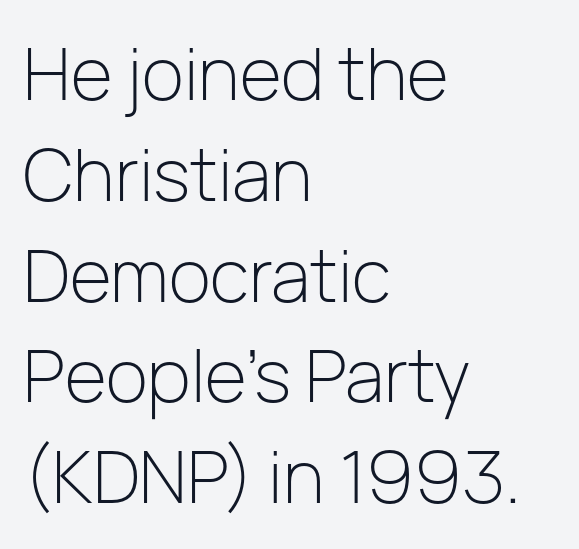
{"serif": "no", "italic": "no", "bold": "no", "weight": "light", "width": "normal", "stroke_contrast": "low", "x_height": "medium", "monospaced": "no", "underline": "no", "align": "left", "line_spacing": "normal", "line_spacing_ratio": 1.4, "letter_spacing": "normal", "letter_spacing_em": 0.0, "glyph_px": 72}
